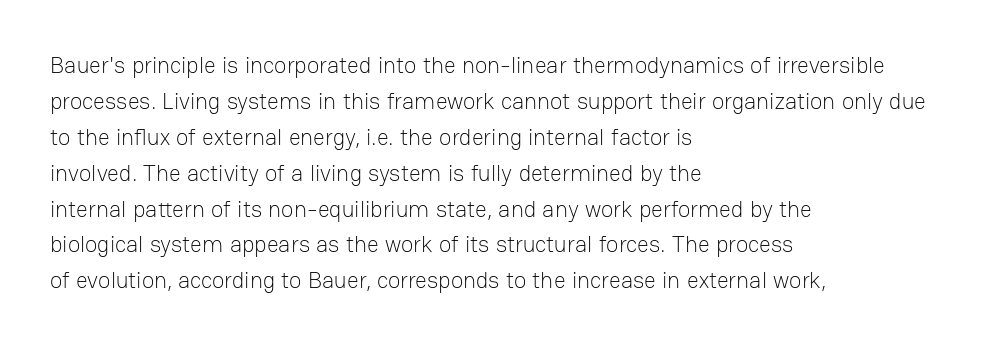
Q: Is the text bold? A: No.
Q: Is the text italic (slanted)? A: No, it is upright.
Q: Is the text underlined? A: No.
Q: How is the paragraph aligned? A: Left-aligned.
Q: Is the spacing between letters normal or unusually wide? A: Normal.
Q: Is the spacing between lines tight, normal or loose? A: Normal.
